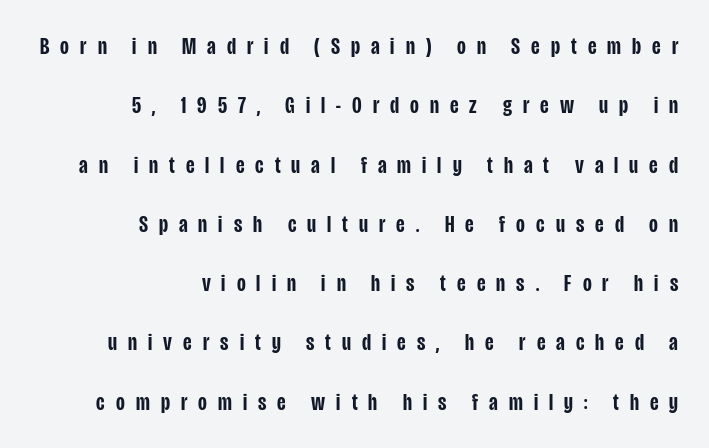
The image shows 24 px text type, upright; set right-aligned, loose line spacing (2.47x), unusually wide letter spacing (+0.46 em), not underlined.
